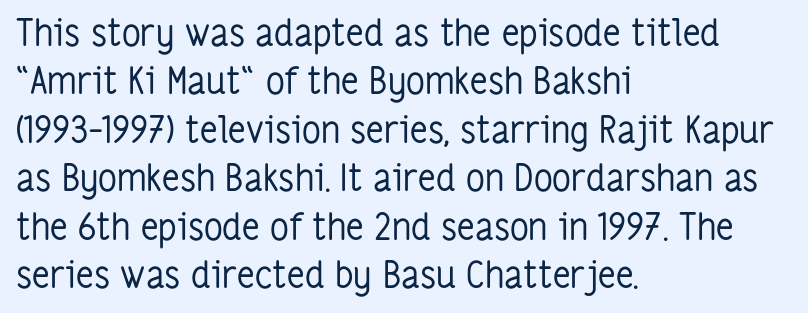
Q: Is the text bold? A: No.
Q: Is the text italic (slanted)? A: No, it is upright.
Q: Is the typeface a serif or a sans-serif typeface? A: Sans-serif.
Q: Is the text underlined? A: No.
Q: How is the paragraph aligned? A: Left-aligned.
Q: Is the spacing between letters normal or unusually wide? A: Normal.
Q: Is the spacing between lines tight, normal or loose? A: Normal.
Q: Width (condensed, normal, or wide)? A: Condensed.
Q: Stroke contrast? A: Low.
Q: x-height? A: Medium.
Q: Monospaced? A: No.
